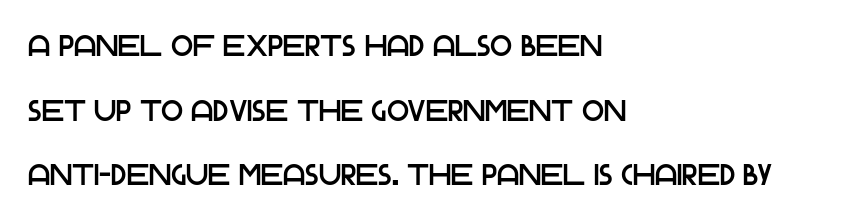
{"serif": "no", "italic": "no", "width": "normal", "stroke_contrast": "low", "x_height": "large", "monospaced": "no", "underline": "no", "align": "left", "line_spacing": "loose", "line_spacing_ratio": 2.23, "letter_spacing": "normal", "letter_spacing_em": 0.0, "glyph_px": 29}
